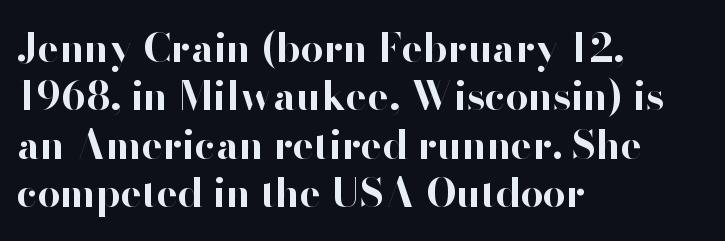
Q: Is the text bold? A: Yes.
Q: Is the text italic (slanted)? A: No, it is upright.
Q: Is the typeface a serif or a sans-serif typeface? A: Sans-serif.
Q: Is the text underlined? A: No.
Q: How is the paragraph aligned? A: Left-aligned.
Q: Is the spacing between letters normal or unusually wide? A: Normal.
Q: Width (condensed, normal, or wide)? A: Normal.
Q: Stroke contrast? A: High.
Q: x-height? A: Small.
Q: Monospaced? A: No.
